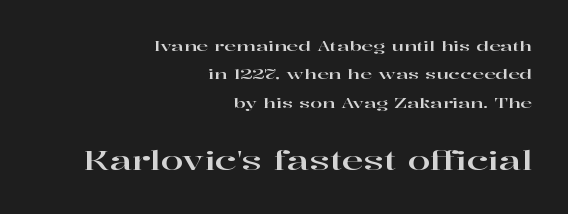
{"italic": "no", "underline": "no", "align": "right", "line_spacing": "loose", "line_spacing_ratio": 2.02, "letter_spacing": "normal", "letter_spacing_em": 0.0, "larger_block": "second", "size_ratio": 1.86, "glyph_px": 26}
